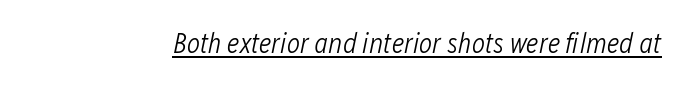
Notice how the stems are inclined rather than vertical — that's the hallmark of italics. The line texture is even and compact thanks to regular tracking. Each letter keeps its own natural width here, so spacing adapts to shape. No letter is thick-stroked: the sample isn't bold. The glyphs are accompanied by a horizontal stroke just below them.
